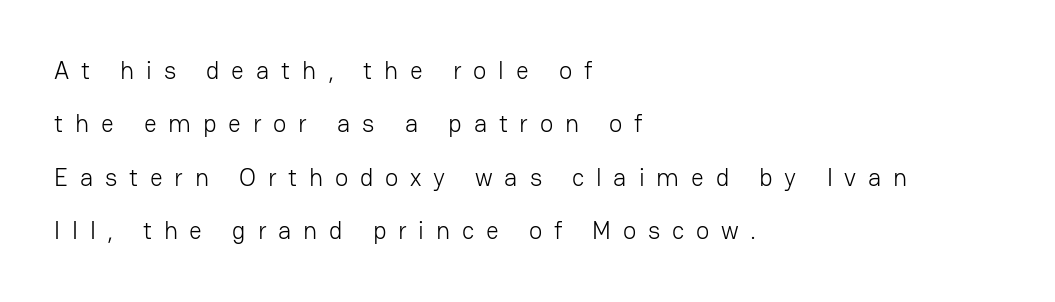
Q: Is the text bold? A: No.
Q: Is the text italic (slanted)? A: No, it is upright.
Q: Is the text underlined? A: No.
Q: How is the paragraph aligned? A: Left-aligned.
Q: Is the spacing between letters normal or unusually wide? A: Unusually wide.
Q: Is the spacing between lines tight, normal or loose? A: Loose.
